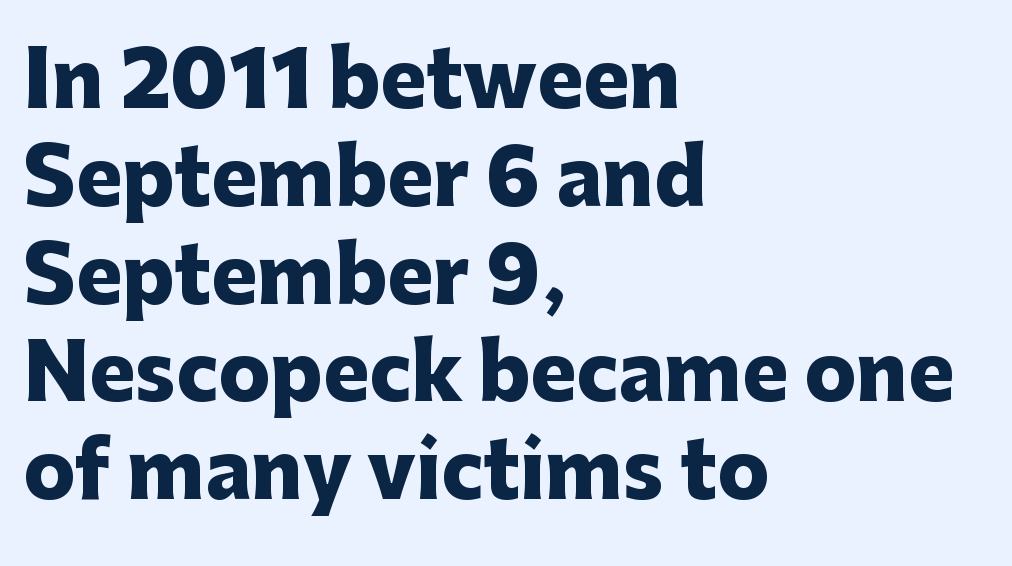
The image shows 77 px heavy sans-serif type, upright; set left-aligned, normal line spacing (1.27x), normal letter spacing, not underlined; low stroke contrast and a medium x-height.
